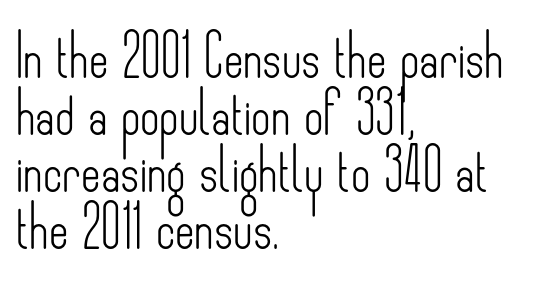
The image shows 42 px light, condensed sans-serif type, upright; set left-aligned, normal line spacing (1.36x), normal letter spacing, not underlined; low stroke contrast and a small x-height.
